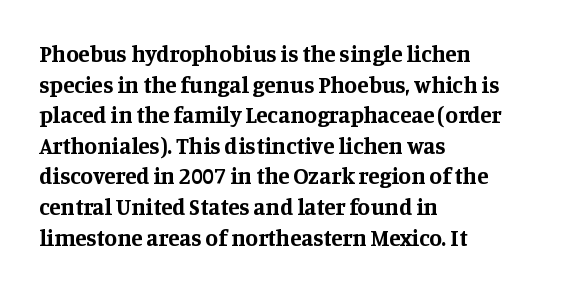
The image shows 23 px bold type, upright; set left-aligned, normal line spacing (1.33x), normal letter spacing, not underlined.
